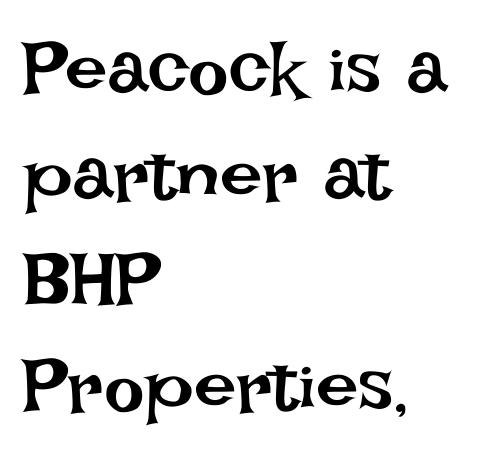
Students, observe: this is what conventionally led text looks like. Plain, unruled lines of type. Notice how the stems are strictly vertical — no italics here. Stem width sits at or under what a default text font uses. This rendering leaves character spacing at its baseline value. Layout note: lines flush left.
